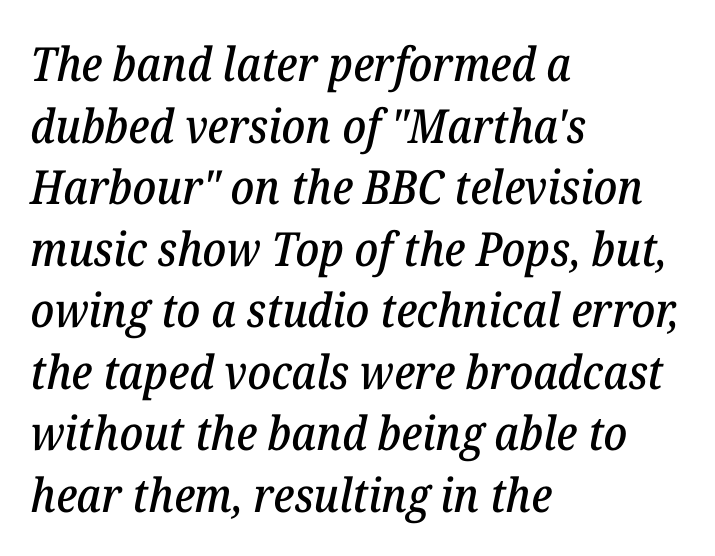
The image shows 47 px serif type, italic (leaning right); set left-aligned, normal line spacing (1.31x), normal letter spacing, not underlined; low stroke contrast and a medium x-height.
